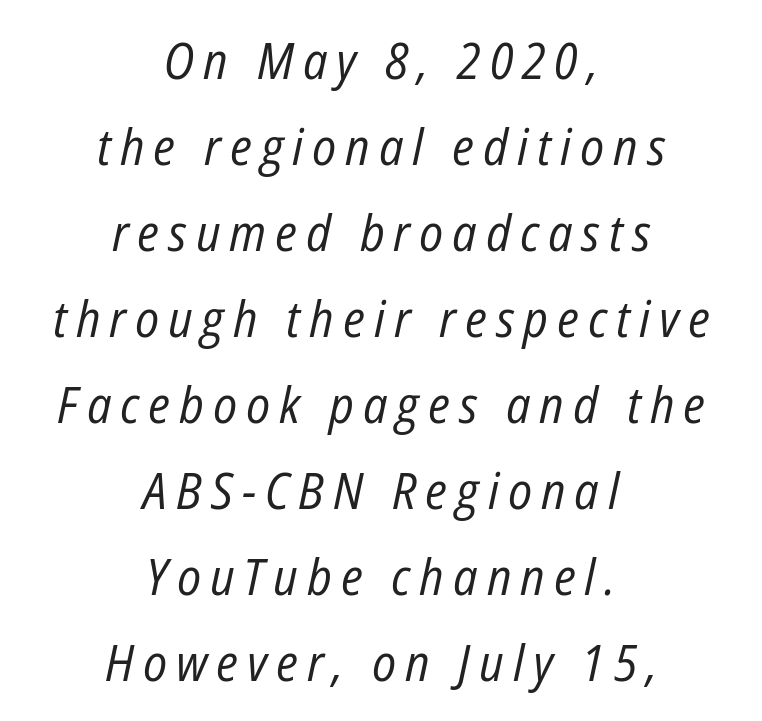
The specimen reads as italic at a glance. The typesetter chose a symmetrical, centered arrangement here. Descender tails drop into unmarked territory. No letter is thick-stroked: the sample isn't bold.
